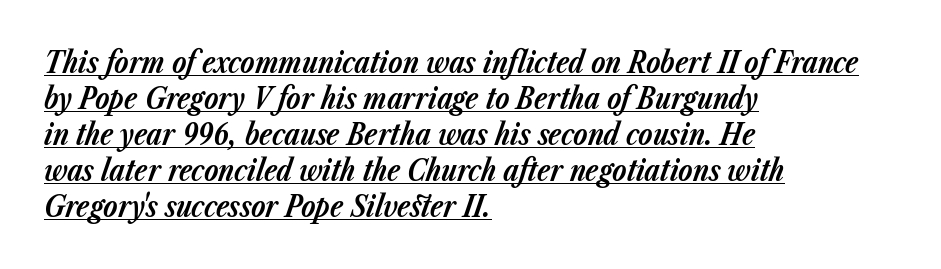
The passage shown is typed in a proportional face where columns would drift. Short and long lines alike share a common starting point at left. A typographer would call this underscored text. The rendering uses a bold face; every stroke is thick and dark. The letters sit at their default tracking, neither squeezed nor spread. Notice how the stems are inclined rather than vertical — that's the hallmark of italics.
